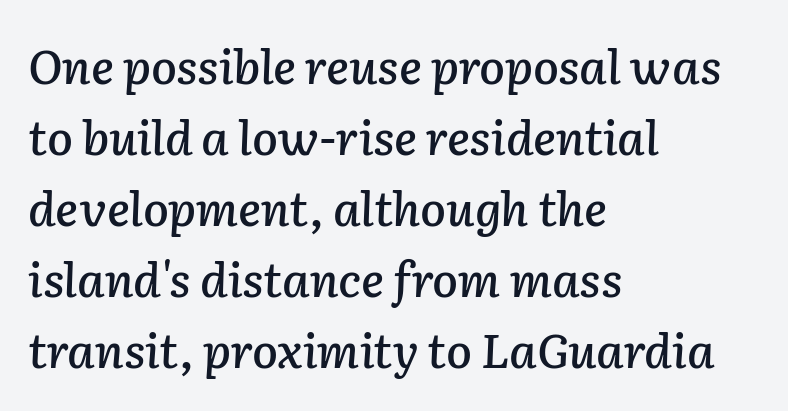
Q: Is the text italic (slanted)? A: Yes, it leans right by about 2 degrees.
Q: Is the text underlined? A: No.
Q: How is the paragraph aligned? A: Left-aligned.
Q: Is the spacing between letters normal or unusually wide? A: Normal.
Q: Is the spacing between lines tight, normal or loose? A: Normal.
Q: Width (condensed, normal, or wide)? A: Normal.
Q: Stroke contrast? A: Low.
Q: x-height? A: Medium.
Q: Monospaced? A: No.
